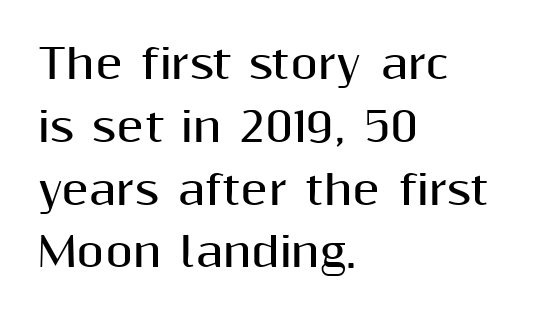
Rows of type keep a routine distance in the vertical direction. No italicization has been applied; the sample stays upright. Note the varied advance widths — an 'i' is clearly narrower than an 'm'. The gap between lines stays unmarked. No feet cap the strokes, marking this as sans-serif type. Its strokes are broad and dark, the hallmark of bold type.
